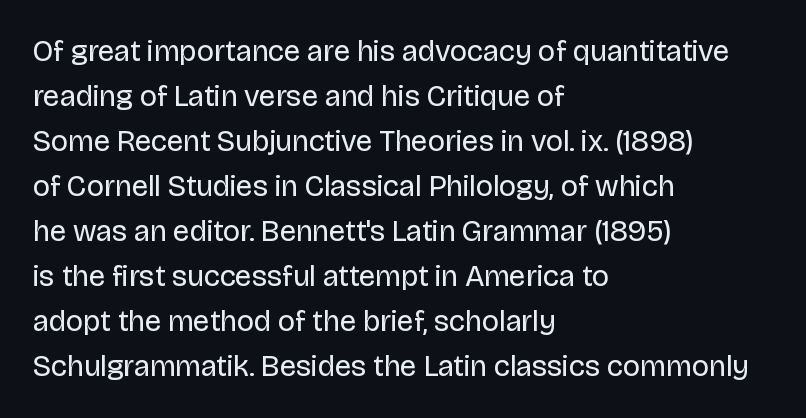
Q: Is the text bold? A: No.
Q: Is the text italic (slanted)? A: No, it is upright.
Q: Is the typeface a serif or a sans-serif typeface? A: Sans-serif.
Q: Is the text underlined? A: No.
Q: How is the paragraph aligned? A: Left-aligned.
Q: Is the spacing between letters normal or unusually wide? A: Normal.
Q: Is the spacing between lines tight, normal or loose? A: Normal.
Q: Width (condensed, normal, or wide)? A: Normal.
Q: Stroke contrast? A: Low.
Q: x-height? A: Large.
Q: Monospaced? A: No.
